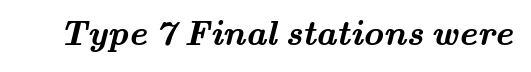
Stroke terminals: seriffed. This sample has the flowing, uneven cadence of proportional lettering. The specimen omits any rule beneath the text block's lines. No extra tracking has been applied to these lines.
